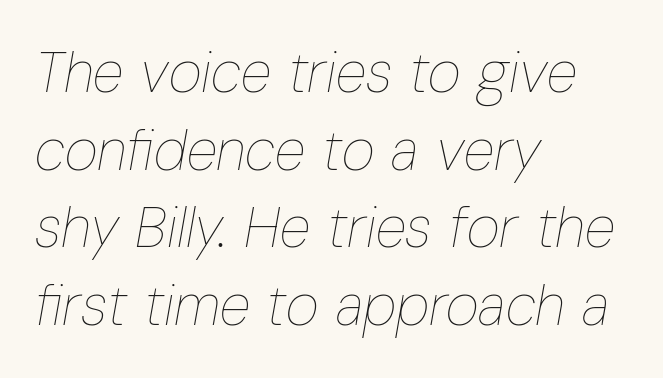
Q: Is the text bold? A: No.
Q: Is the text italic (slanted)? A: Yes, it leans right by about 10 degrees.
Q: Is the text underlined? A: No.
Q: How is the paragraph aligned? A: Left-aligned.
Q: Is the spacing between letters normal or unusually wide? A: Normal.
Q: Is the spacing between lines tight, normal or loose? A: Normal.
Q: Width (condensed, normal, or wide)? A: Condensed.
Q: Stroke contrast? A: Low.
Q: x-height? A: Medium.
Q: Monospaced? A: No.
